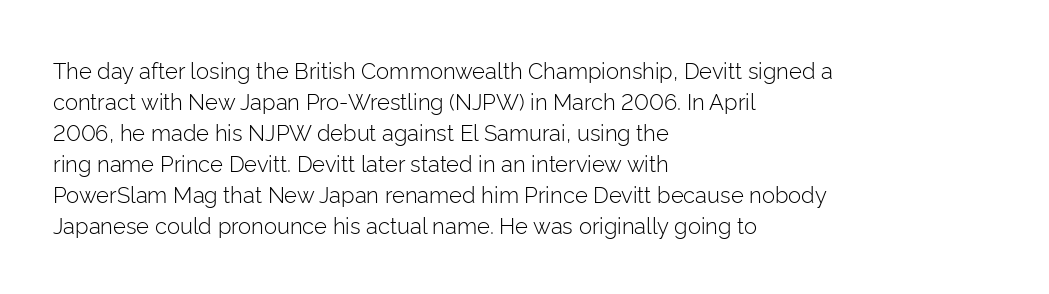
The image shows 22 px text type, upright; set left-aligned, normal line spacing (1.41x), normal letter spacing, not underlined.
